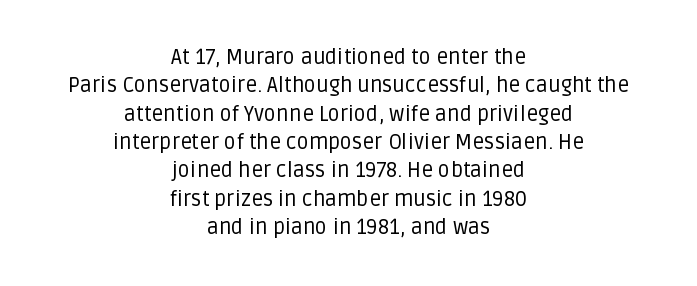
These lines were composed using upright roman letters. The zone under the glyphs is completely vacant. The letterforms sit at book weight or below. Where is the straight margin? There isn't one; the lines are centered. Tracking value appears to be zero — textbook default spacing.
